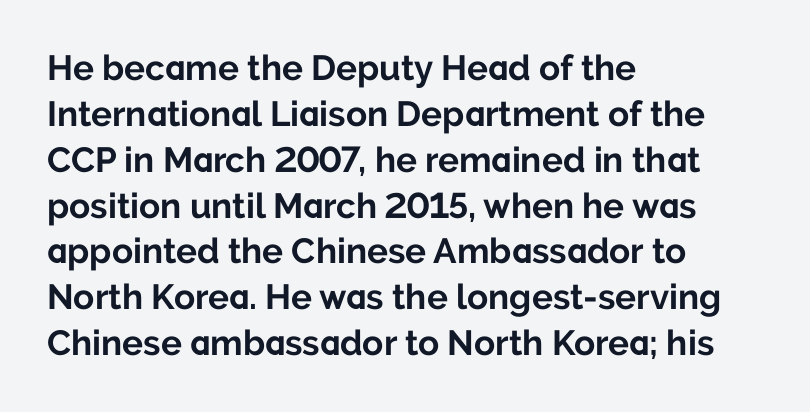
The letters advance in unequal steps, a hallmark of proportional type. Weight: bold. The area under the type is left untouched. Every stem runs plumb, perpendicular to the baseline. A typesetter would call this zero additional tracking.
